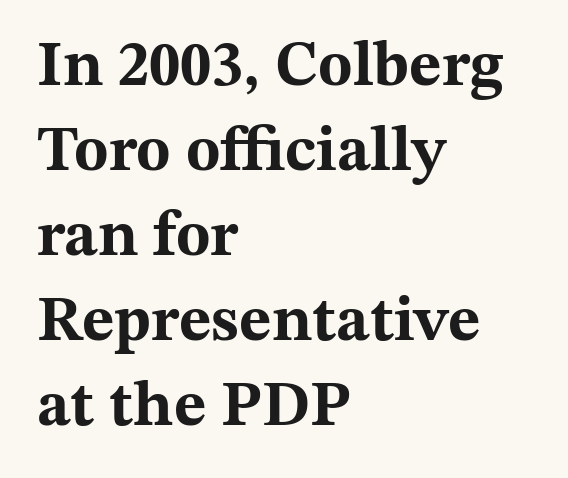
{"serif": "yes", "italic": "no", "bold": "yes", "weight": "bold", "width": "wide", "stroke_contrast": "medium", "x_height": "medium", "monospaced": "no", "underline": "no", "align": "left", "line_spacing": "normal", "line_spacing_ratio": 1.35, "letter_spacing": "normal", "letter_spacing_em": 0.0, "glyph_px": 63}
